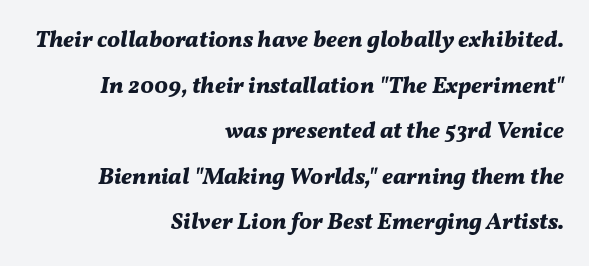
The image shows 23 px bold type, italic (leaning right); set right-aligned, loose line spacing (1.98x), normal letter spacing, not underlined.
